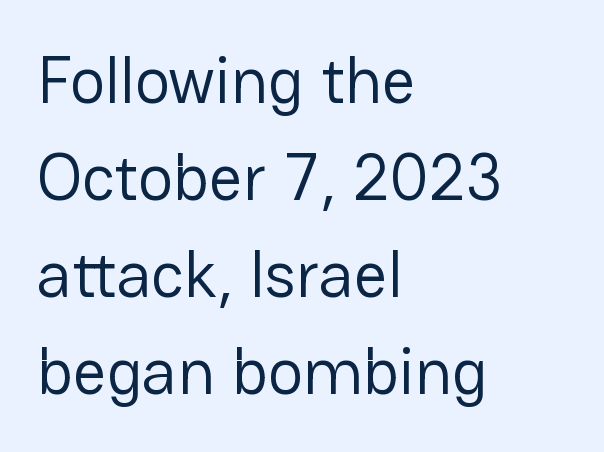
Q: Is the text bold? A: No.
Q: Is the text italic (slanted)? A: No, it is upright.
Q: Is the typeface a serif or a sans-serif typeface? A: Sans-serif.
Q: Is the text underlined? A: No.
Q: How is the paragraph aligned? A: Left-aligned.
Q: Is the spacing between letters normal or unusually wide? A: Normal.
Q: Is the spacing between lines tight, normal or loose? A: Normal.
Q: Width (condensed, normal, or wide)? A: Normal.
Q: Stroke contrast? A: Low.
Q: x-height? A: Medium.
Q: Monospaced? A: No.
